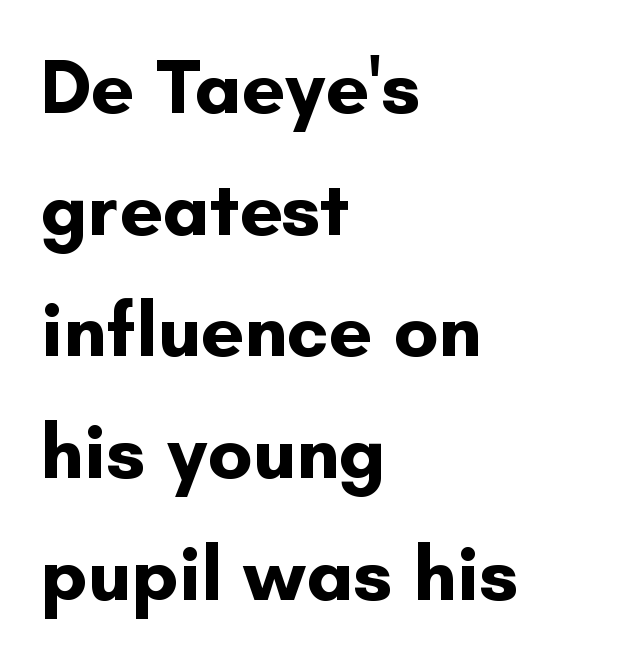
Q: Is the text bold? A: Yes.
Q: Is the text italic (slanted)? A: No, it is upright.
Q: Is the typeface a serif or a sans-serif typeface? A: Sans-serif.
Q: Is the text underlined? A: No.
Q: How is the paragraph aligned? A: Left-aligned.
Q: Is the spacing between letters normal or unusually wide? A: Normal.
Q: Is the spacing between lines tight, normal or loose? A: Normal.
Q: Width (condensed, normal, or wide)? A: Normal.
Q: Stroke contrast? A: Low.
Q: x-height? A: Small.
Q: Monospaced? A: No.
